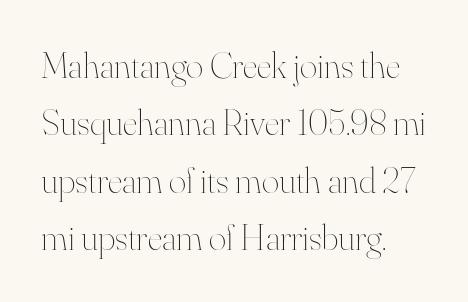
A normal amount of white space separates one row of letters from the next. Is the block centered? No — it sits flush against the left margin. The lettering holds an erect, upright posture throughout. Each row of text sits above clean, open space. Do the characters align in a grid? No, the font is proportional.
